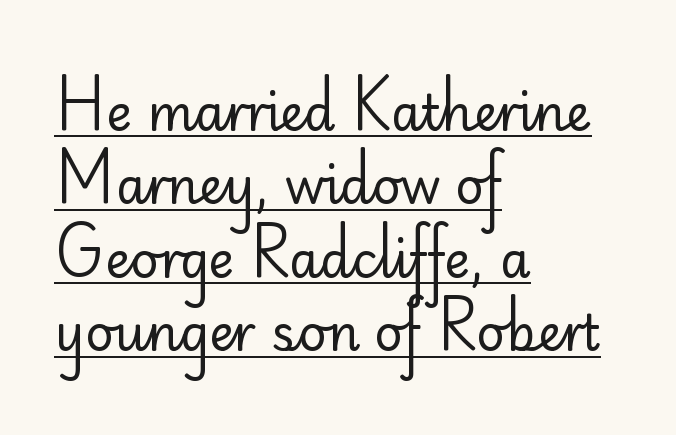
What decoration does the sample have? An underline. Each letter keeps its own natural width here, so spacing adapts to shape. Compared with a typical body face, this is equally light or lighter still. The typeface chosen for these lines omits serifs.
